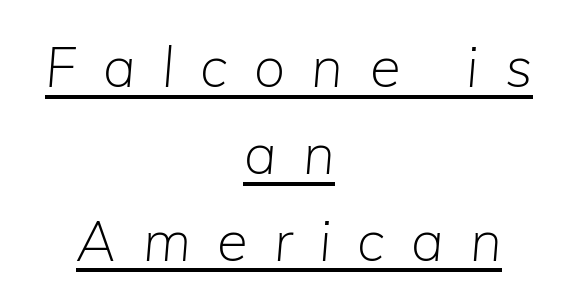
{"italic": "yes", "lean": "right", "slant_degrees": 5, "bold": "no", "weight": "light", "width": "normal", "stroke_contrast": "low", "x_height": "medium", "monospaced": "no", "underline": "yes", "align": "center", "line_spacing": "normal", "line_spacing_ratio": 1.55, "letter_spacing": "wide", "letter_spacing_em": 0.47, "glyph_px": 56}
